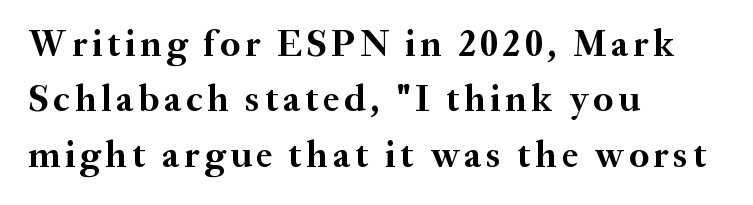
{"serif": "yes", "italic": "no", "bold": "yes", "weight": "semibold", "width": "normal", "stroke_contrast": "medium", "x_height": "small", "monospaced": "no", "underline": "no", "align": "left", "line_spacing": "normal", "line_spacing_ratio": 1.5, "glyph_px": 37}
